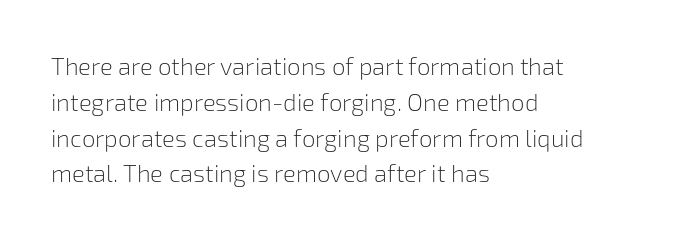
{"italic": "no", "bold": "no", "underline": "no", "align": "left", "line_spacing": "normal", "line_spacing_ratio": 1.49, "letter_spacing": "normal", "letter_spacing_em": 0.0, "glyph_px": 24}
